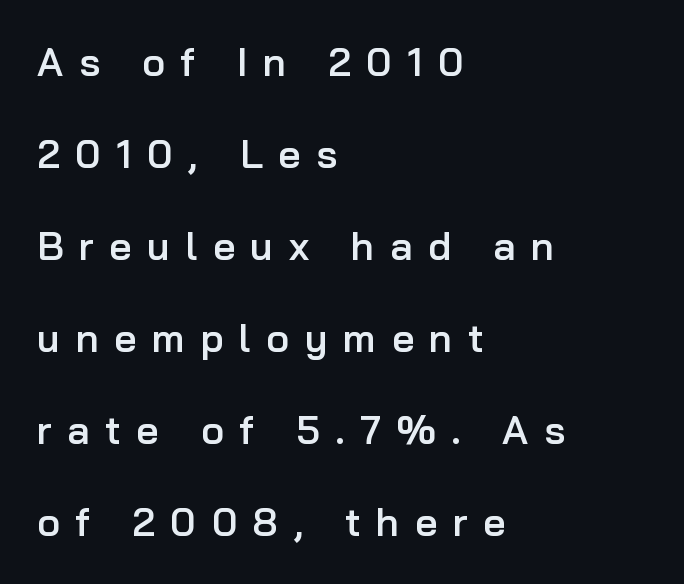
The image shows 39 px semibold sans-serif type, upright; set left-aligned, loose line spacing (2.36x), unusually wide letter spacing (+0.4 em), not underlined; low stroke contrast and a medium x-height.
